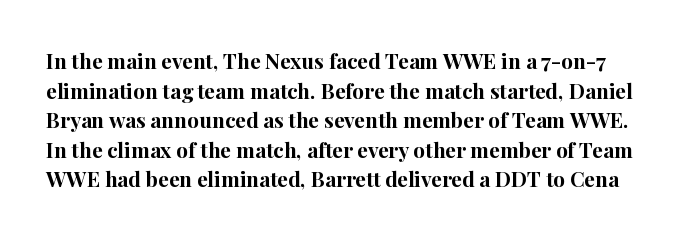
Q: Is the text bold? A: Yes.
Q: Is the text italic (slanted)? A: No, it is upright.
Q: Is the text underlined? A: No.
Q: Is the spacing between letters normal or unusually wide? A: Normal.
Q: Is the spacing between lines tight, normal or loose? A: Normal.
